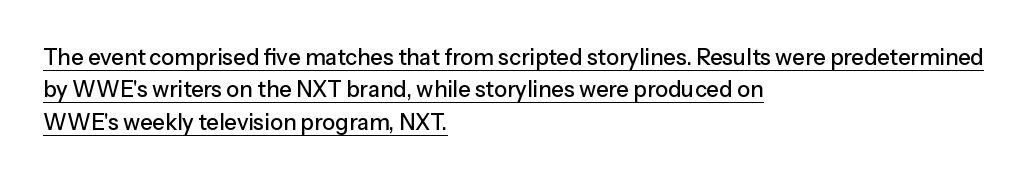
The image shows 22 px text type, upright; set left-aligned, normal line spacing (1.47x), normal letter spacing, underlined.
